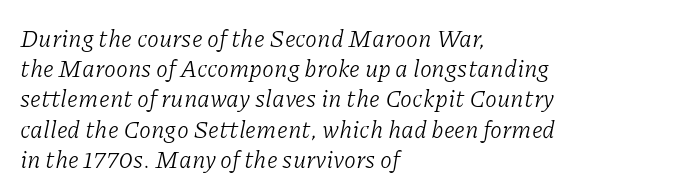
Spacing between characters is what you'd get straight out of the box. The strokes carry an ordinary text weight at most. Each line starts at the same left margin while the right side varies. No word sits above an underline.
